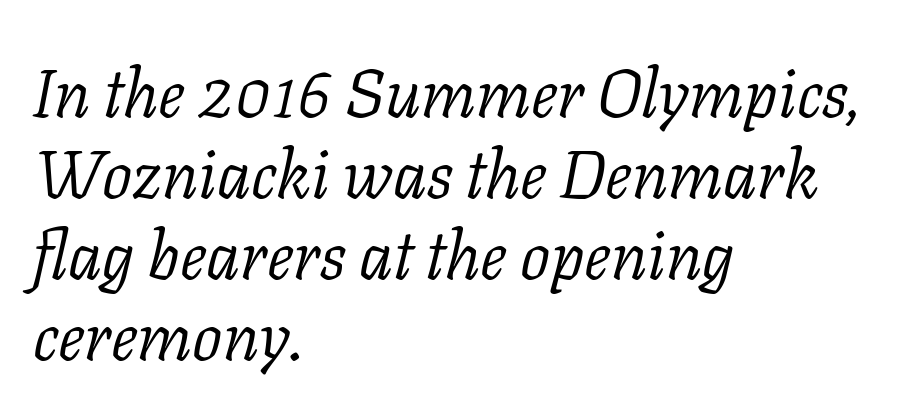
{"serif": "yes", "italic": "yes", "lean": "right", "slant_degrees": 11, "bold": "no", "weight": "light", "width": "normal", "stroke_contrast": "low", "x_height": "medium", "monospaced": "no", "underline": "no", "align": "left", "line_spacing_ratio": 1.21, "letter_spacing": "normal", "letter_spacing_em": 0.0, "glyph_px": 67}
